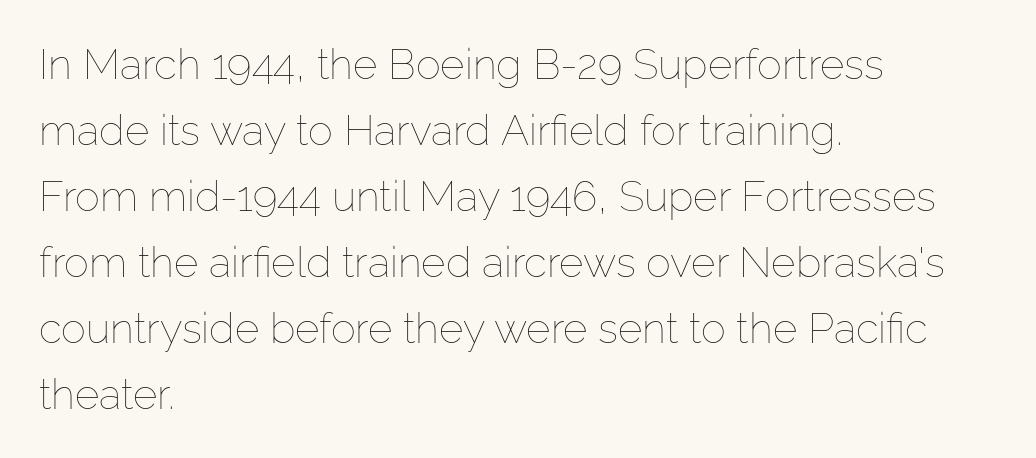
Q: Is the text bold? A: No.
Q: Is the text italic (slanted)? A: No, it is upright.
Q: Is the text underlined? A: No.
Q: How is the paragraph aligned? A: Left-aligned.
Q: Is the spacing between letters normal or unusually wide? A: Normal.
Q: Is the spacing between lines tight, normal or loose? A: Normal.
Q: Width (condensed, normal, or wide)? A: Normal.
Q: Stroke contrast? A: Low.
Q: x-height? A: Medium.
Q: Monospaced? A: No.
